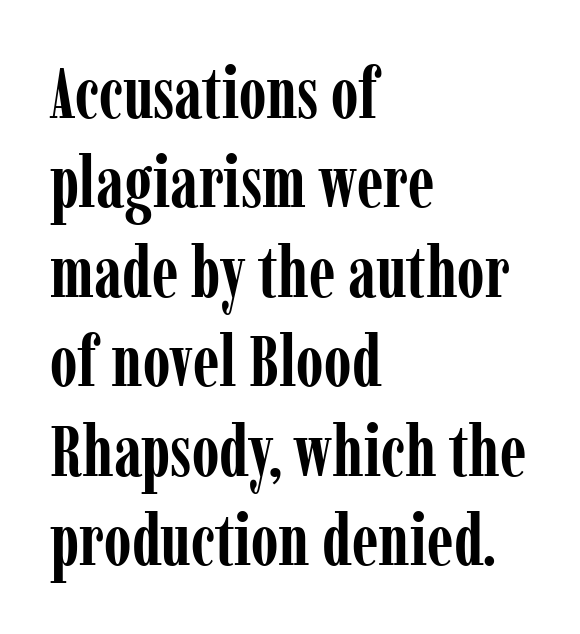
Standard letterfit; no display-style spreading of the glyphs. Bare-footed words on every line. The typesetting leans heavy: a genuine bold. Old-style or modern, the face here clearly has serifs. Where is the straight margin? On the left.
